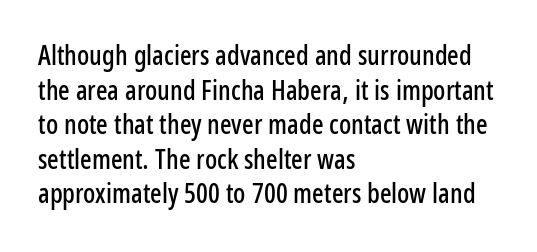
{"italic": "no", "underline": "no", "align": "left", "line_spacing": "normal", "line_spacing_ratio": 1.28, "letter_spacing": "normal", "letter_spacing_em": 0.0, "glyph_px": 27}
